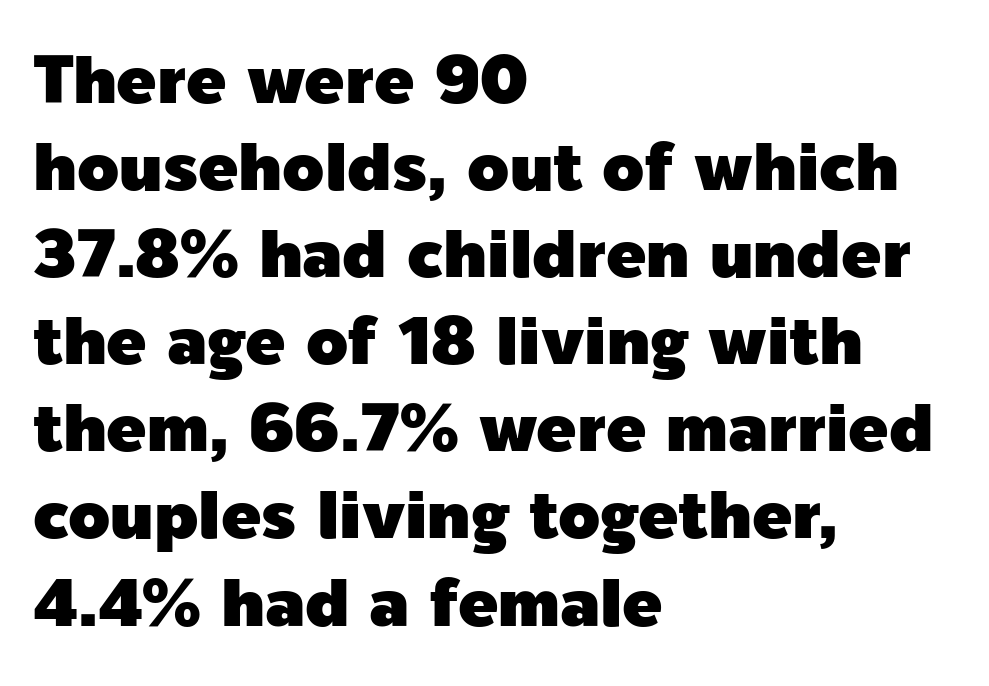
The font family rendered here belongs to the sans-serif group. The passage shown stacks its lines at a standard gap. Nobody touched the tracking dial on this one. No italicization has been applied; the sample stays upright.
